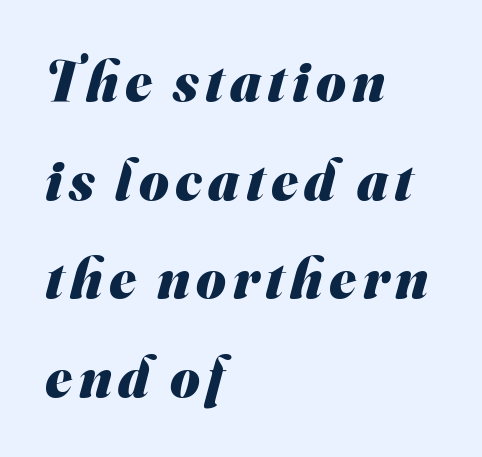
{"serif": "no", "bold": "yes", "weight": "heavy", "width": "normal", "stroke_contrast": "medium", "x_height": "small", "monospaced": "no", "underline": "no", "align": "left", "line_spacing_ratio": 1.73, "glyph_px": 57}
